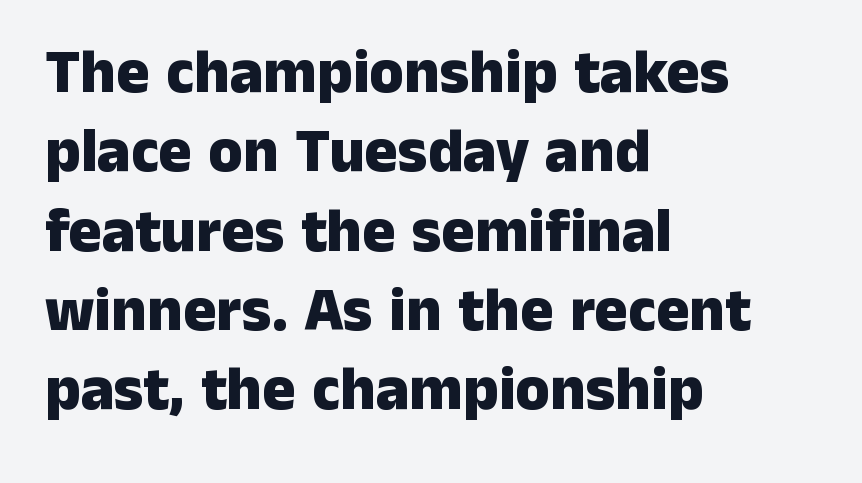
The image shows 62 px heavy sans-serif type, upright; set left-aligned, normal line spacing (1.28x), normal letter spacing, not underlined; low stroke contrast and a medium x-height.
